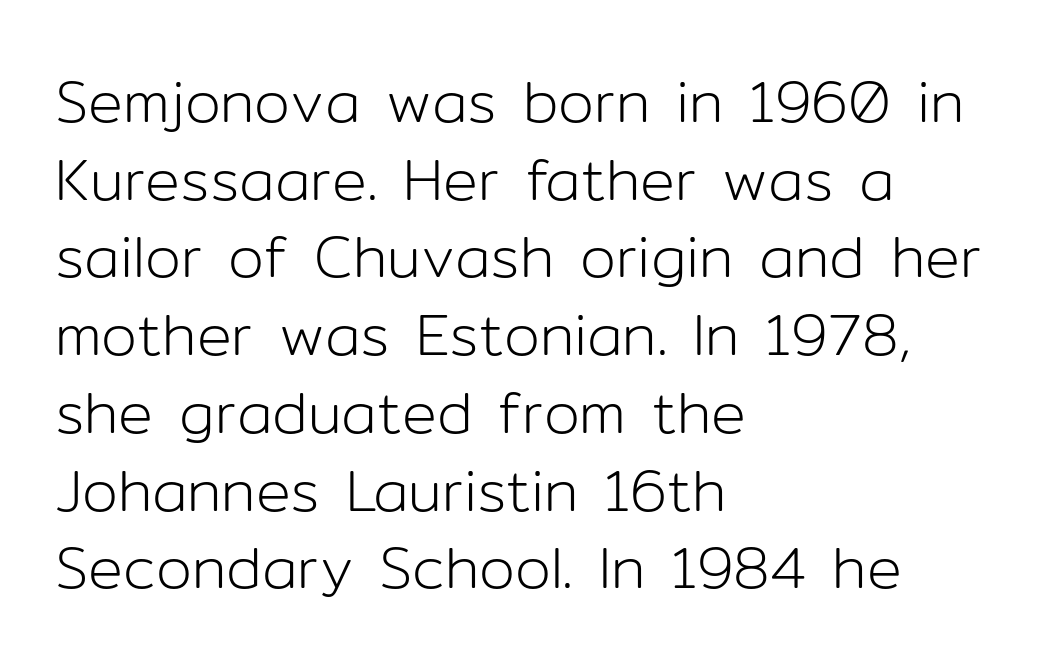
The image shows 58 px light sans-serif type, upright; set left-aligned, normal line spacing (1.34x), normal letter spacing, not underlined; low stroke contrast and a medium x-height.
